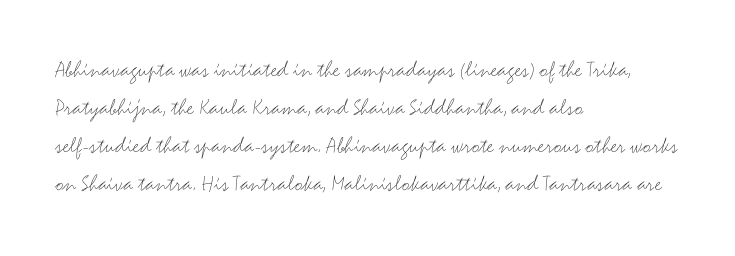
Caption: standard tracking, unaltered. How would I describe the line gaps? Plain and ordinary. The typeface has the unassuming heft of standard copy or less. The lines are quadded left.
